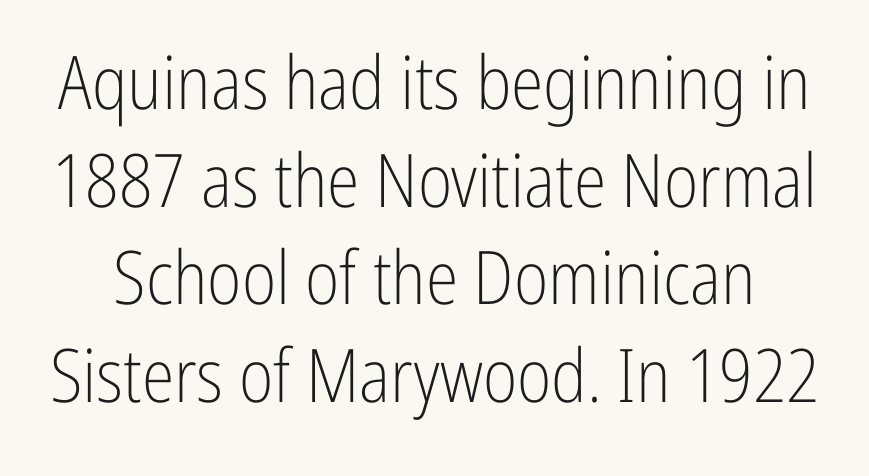
{"serif": "no", "italic": "no", "bold": "no", "weight": "light", "width": "condensed", "stroke_contrast": "low", "x_height": "medium", "monospaced": "no", "underline": "no", "line_spacing": "normal", "line_spacing_ratio": 1.32, "letter_spacing": "normal", "letter_spacing_em": 0.0, "glyph_px": 74}
